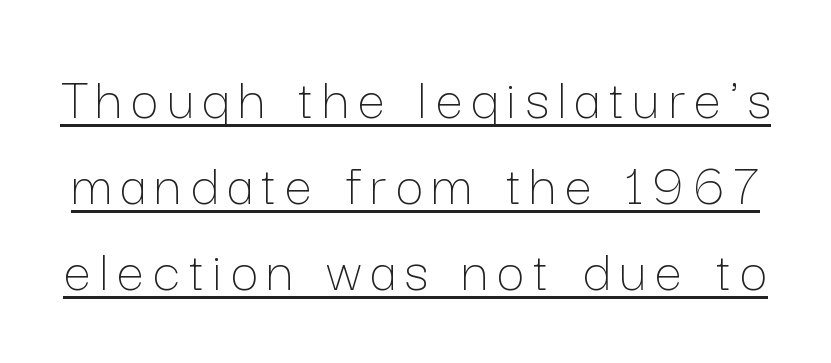
The image shows 61 px thin type, upright; set normal line spacing (1.41x), underlined; low stroke contrast and a medium x-height.
